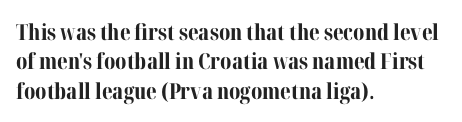
Q: Is the text bold? A: Yes.
Q: Is the text italic (slanted)? A: No, it is upright.
Q: Is the text underlined? A: No.
Q: How is the paragraph aligned? A: Left-aligned.
Q: Is the spacing between letters normal or unusually wide? A: Normal.
Q: Is the spacing between lines tight, normal or loose? A: Normal.
